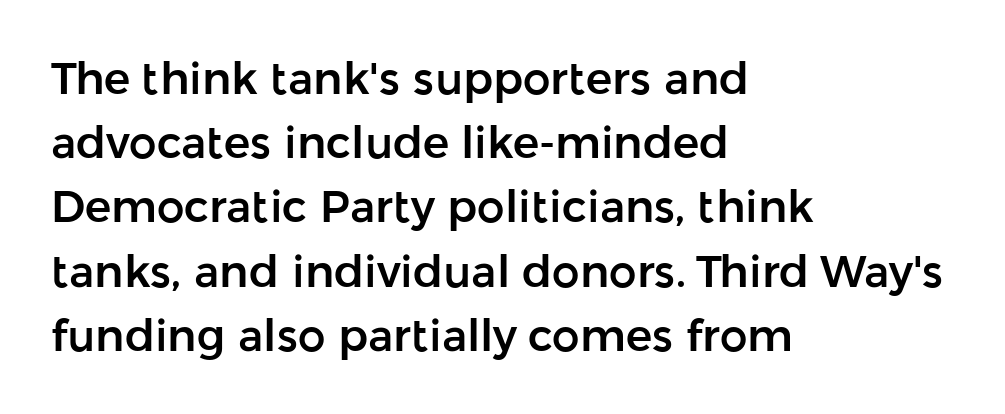
{"serif": "no", "italic": "no", "width": "normal", "stroke_contrast": "low", "x_height": "medium", "monospaced": "no", "underline": "no", "align": "left", "line_spacing": "normal", "line_spacing_ratio": 1.46, "letter_spacing": "normal", "letter_spacing_em": 0.0, "glyph_px": 44}
